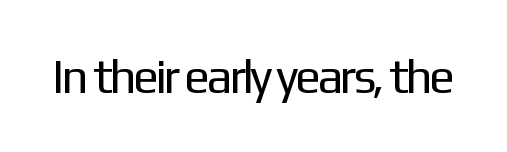
The image shows 48 px regular-weight sans-serif type, upright; set normal letter spacing, not underlined; low stroke contrast and a medium x-height.
